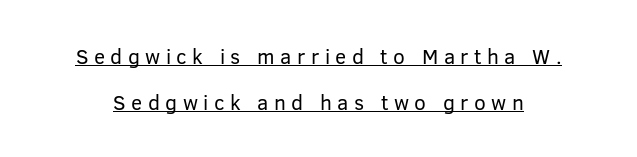
Q: Is the text bold? A: No.
Q: Is the text italic (slanted)? A: No, it is upright.
Q: Is the text underlined? A: Yes.
Q: Is the spacing between letters normal or unusually wide? A: Unusually wide.
Q: Is the spacing between lines tight, normal or loose? A: Loose.
